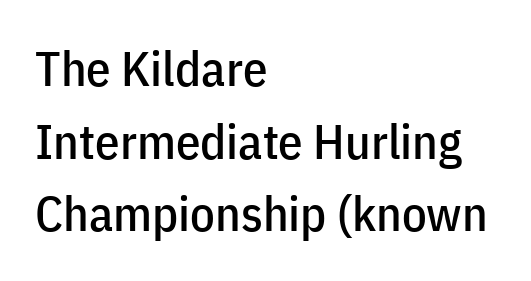
Q: Is the text italic (slanted)? A: No, it is upright.
Q: Is the typeface a serif or a sans-serif typeface? A: Sans-serif.
Q: Is the text underlined? A: No.
Q: How is the paragraph aligned? A: Left-aligned.
Q: Is the spacing between letters normal or unusually wide? A: Normal.
Q: Is the spacing between lines tight, normal or loose? A: Normal.
Q: Width (condensed, normal, or wide)? A: Condensed.
Q: Stroke contrast? A: Low.
Q: x-height? A: Medium.
Q: Monospaced? A: No.
